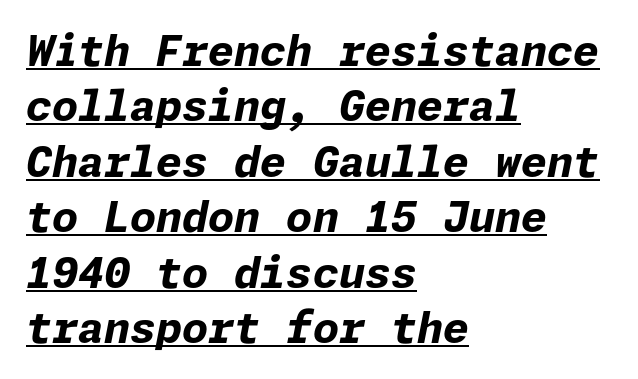
The image shows 42 px bold type, italic (leaning right); set left-aligned, normal line spacing (1.32x), normal letter spacing, underlined; low stroke contrast and a medium x-height.
